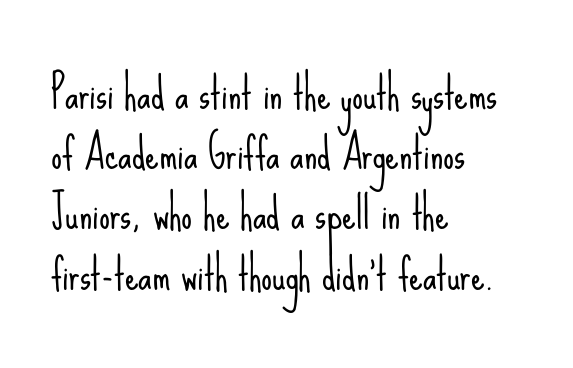
{"serif": "no", "italic": "no", "bold": "no", "weight": "light", "width": "condensed", "stroke_contrast": "low", "x_height": "small", "monospaced": "no", "underline": "no", "align": "left", "line_spacing": "normal", "line_spacing_ratio": 1.4, "letter_spacing": "normal", "letter_spacing_em": 0.0, "glyph_px": 43}
